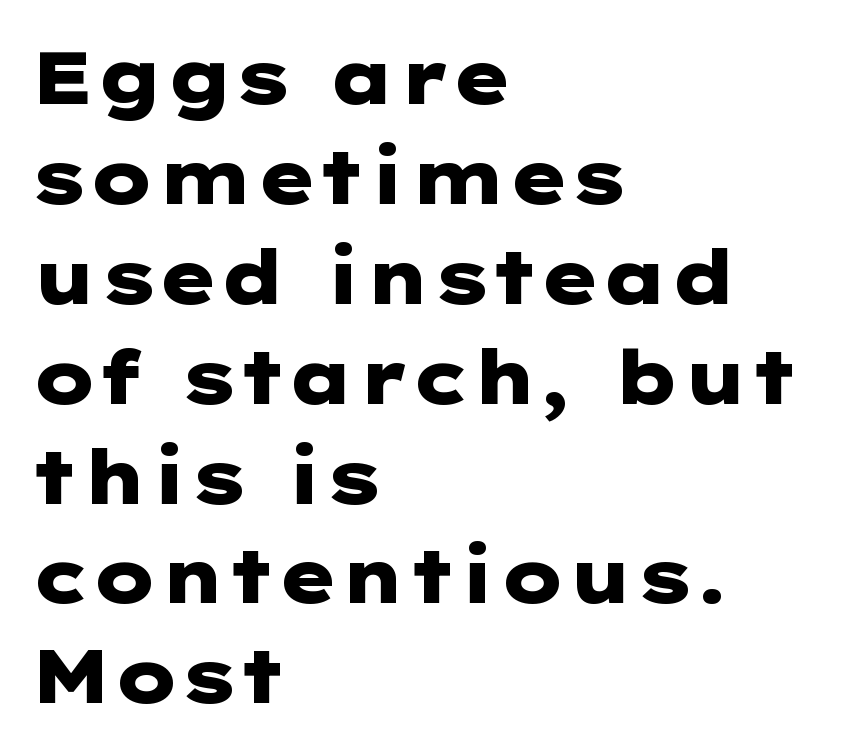
Heavy, bold letterforms. Evenly set lines give the paragraph a standard silhouette. The space beneath each line is pristine and unruled. Typeset ragged right — the left edge is the straight one.
